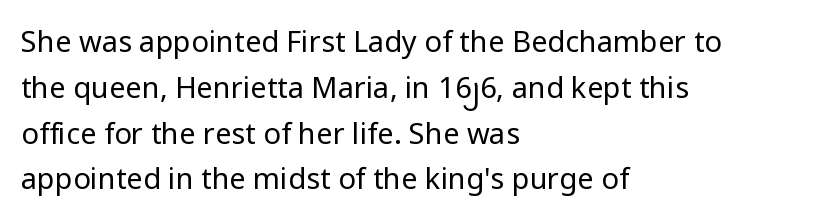
Observe the absence of serifs on each vertical stroke in this sample. Alignment: flush left. Descenders are the only things crossing below the line. This sample uses an upright cut, with every glyph sitting square on the baseline. Ink coverage per letter is moderate at most.
